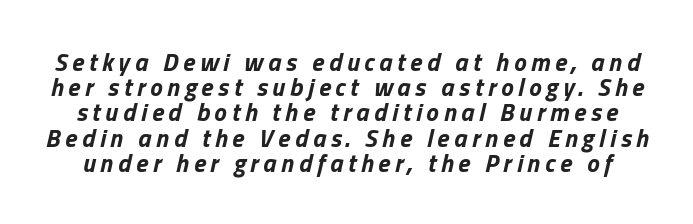
{"italic": "yes", "lean": "right", "slant_degrees": 13, "bold": "yes", "underline": "no", "line_spacing": "tight", "line_spacing_ratio": 1.01, "glyph_px": 25}
